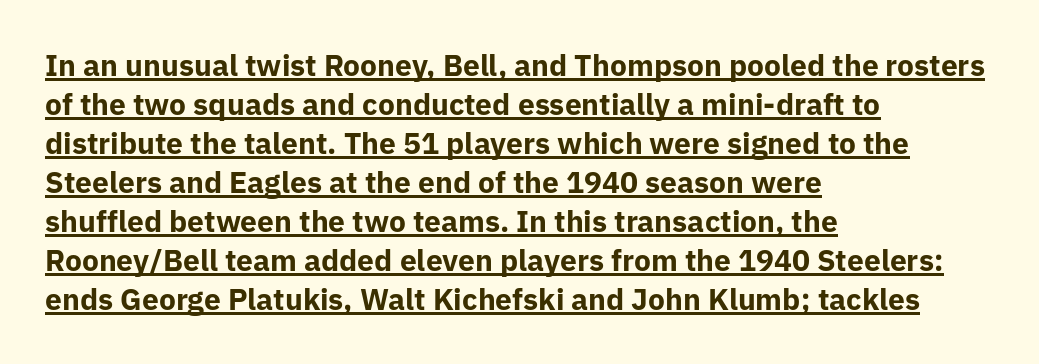
What kind of face is this? One without serifs — a sans. Character widths vary here, with narrow letters taking less room than wide ones. Typographic density is high because the face is bold. Notice how the stems are strictly vertical — no italics here. The typesetter has applied underlining to the passage shown.
